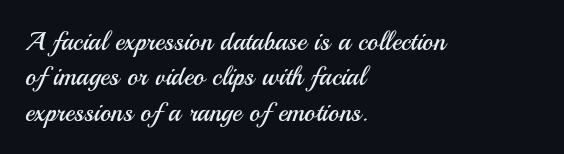
Q: Is the text bold? A: No.
Q: Is the text italic (slanted)? A: Yes.
Q: Is the text underlined? A: No.
Q: How is the paragraph aligned? A: Left-aligned.
Q: Is the spacing between letters normal or unusually wide? A: Normal.
Q: Is the spacing between lines tight, normal or loose? A: Normal.
